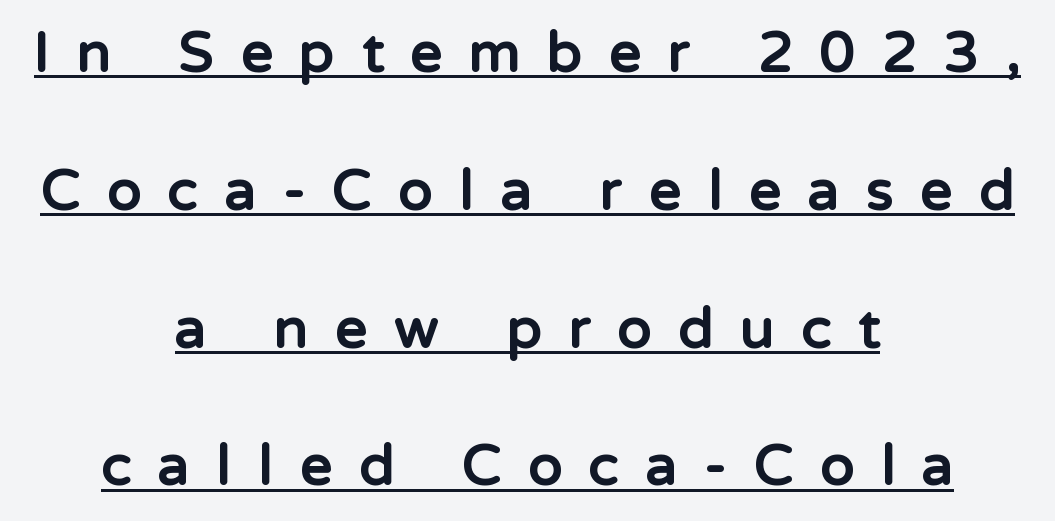
Q: Is the text bold? A: Yes.
Q: Is the text italic (slanted)? A: No, it is upright.
Q: Is the typeface a serif or a sans-serif typeface? A: Sans-serif.
Q: Is the text underlined? A: Yes.
Q: How is the paragraph aligned? A: Centered.
Q: Is the spacing between letters normal or unusually wide? A: Unusually wide.
Q: Is the spacing between lines tight, normal or loose? A: Loose.
Q: Width (condensed, normal, or wide)? A: Normal.
Q: Stroke contrast? A: Low.
Q: x-height? A: Medium.
Q: Monospaced? A: No.
